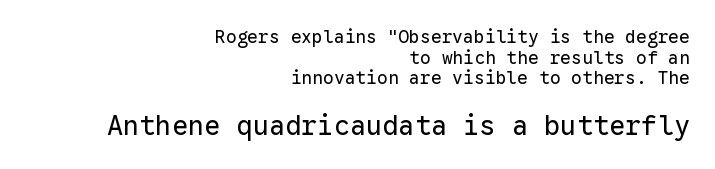
The image shows 27 px text type, upright; set right-aligned, tight line spacing (1.14x), normal letter spacing, not underlined; the second (bottom) block is 1.5x larger.
